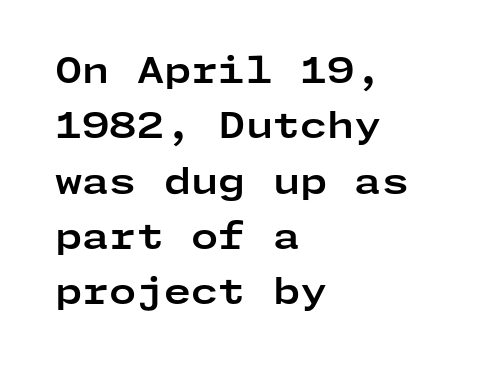
Q: Is the text bold? A: Yes.
Q: Is the text italic (slanted)? A: No, it is upright.
Q: Is the typeface a serif or a sans-serif typeface? A: Sans-serif.
Q: Is the text underlined? A: No.
Q: How is the paragraph aligned? A: Left-aligned.
Q: Is the spacing between letters normal or unusually wide? A: Normal.
Q: Is the spacing between lines tight, normal or loose? A: Normal.
Q: Width (condensed, normal, or wide)? A: Wide.
Q: Stroke contrast? A: Low.
Q: x-height? A: Medium.
